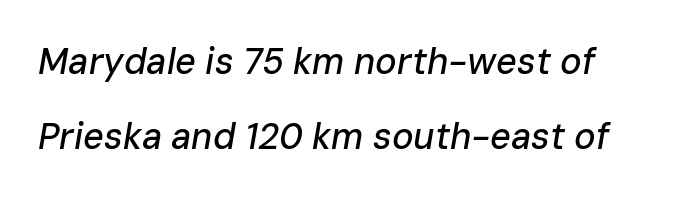
The image shows 36 px text type, italic (leaning right); set left-aligned, loose line spacing (2.07x), normal letter spacing, not underlined; low stroke contrast and a medium x-height.
